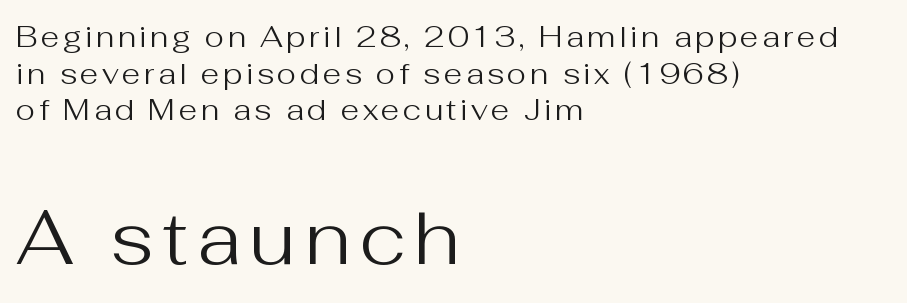
The setting favours the left margin, as ordinary paragraphs usually do. Posture: vertical. Character widths vary here, with narrow letters taking less room than wide ones. Plain, unruled lines of type. Look at the glyph heights: the lower group is clearly the bigger setting. Serifs: no, the terminals of the letterforms are clean.
